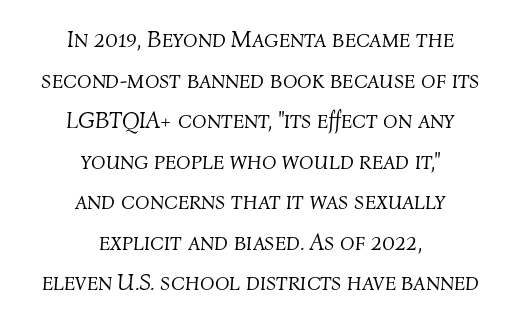
Q: Is the text bold? A: No.
Q: Is the text italic (slanted)? A: Yes, it leans right by about 4 degrees.
Q: Is the text underlined? A: No.
Q: How is the paragraph aligned? A: Centered.
Q: Is the spacing between letters normal or unusually wide? A: Normal.
Q: Is the spacing between lines tight, normal or loose? A: Normal.
